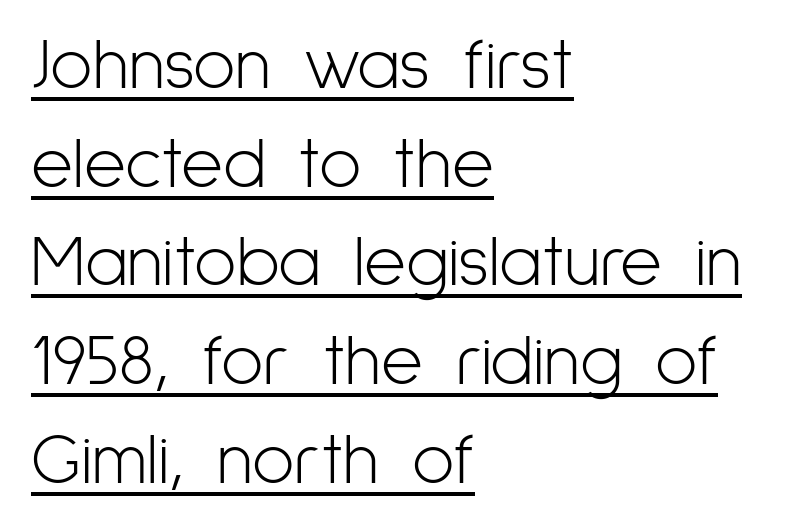
{"serif": "no", "italic": "no", "bold": "no", "weight": "light", "width": "condensed", "stroke_contrast": "low", "x_height": "medium", "monospaced": "no", "underline": "yes", "align": "left", "line_spacing": "normal", "line_spacing_ratio": 1.37, "letter_spacing": "normal", "letter_spacing_em": 0.0, "glyph_px": 72}
